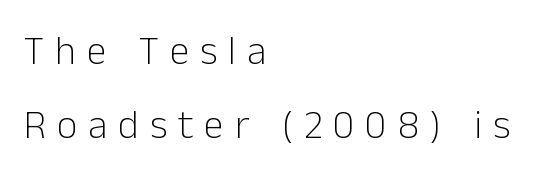
The image shows 40 px light sans-serif type, upright; set left-aligned, line spacing 1.84x, unusually wide letter spacing (+0.27 em), not underlined; low stroke contrast and a medium x-height.
